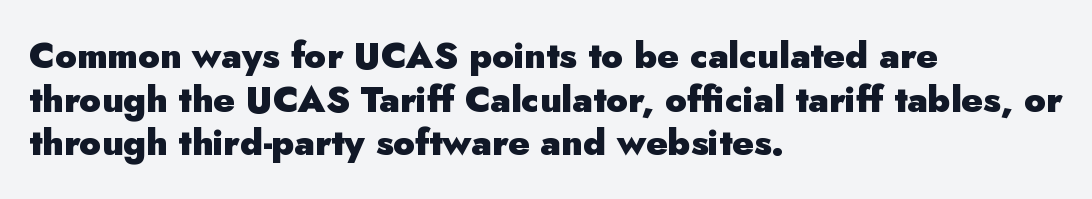
{"serif": "no", "italic": "no", "bold": "yes", "weight": "heavy", "width": "normal", "stroke_contrast": "low", "x_height": "small", "monospaced": "no", "underline": "no", "align": "left", "line_spacing_ratio": 1.21, "letter_spacing": "normal", "letter_spacing_em": 0.0, "glyph_px": 36}
